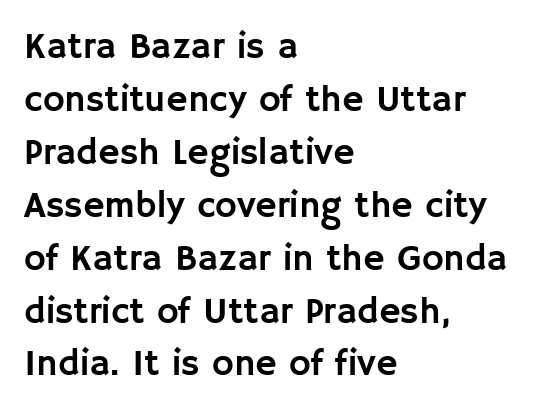
{"serif": "no", "italic": "no", "width": "normal", "stroke_contrast": "low", "x_height": "large", "monospaced": "no", "underline": "no", "align": "left", "line_spacing": "normal", "line_spacing_ratio": 1.43, "letter_spacing": "normal", "letter_spacing_em": 0.0, "glyph_px": 37}
